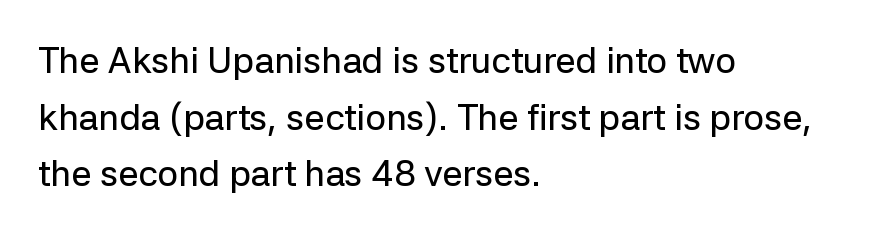
{"serif": "no", "italic": "no", "width": "normal", "stroke_contrast": "low", "x_height": "medium", "monospaced": "no", "underline": "no", "align": "left", "line_spacing": "normal", "line_spacing_ratio": 1.57, "letter_spacing": "normal", "letter_spacing_em": 0.0, "glyph_px": 36}
